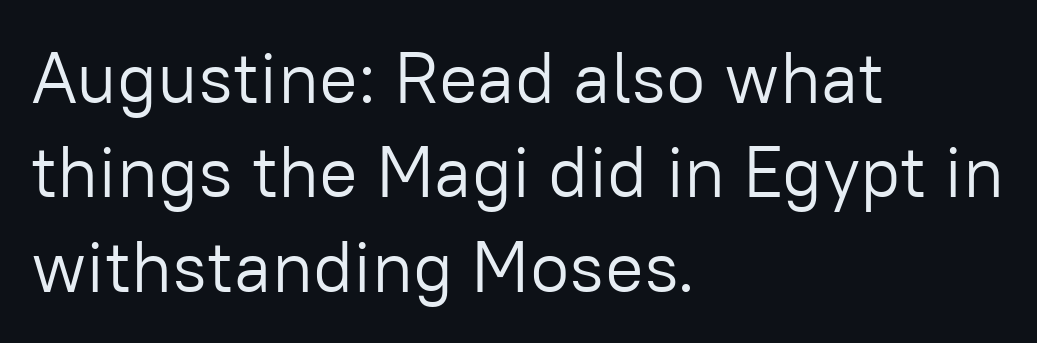
The paragraph shown leans on its left margin. The letters sit at their default tracking, neither squeezed nor spread. The font is comparable to plain body text, perhaps lighter. Note the varied advance widths — an 'i' is clearly narrower than an 'm'. Honestly, there is no underline to notice here at all. These lines sit exactly where default settings would place them.
